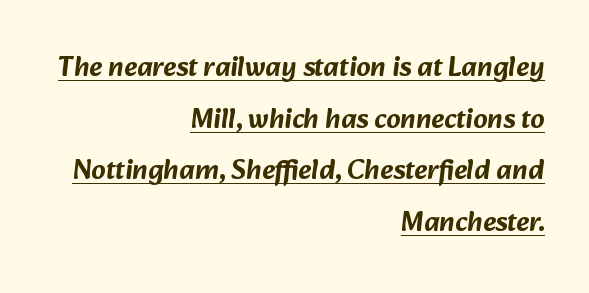
{"serif": "no", "width": "normal", "stroke_contrast": "low", "x_height": "medium", "monospaced": "no", "underline": "yes", "align": "right", "line_spacing_ratio": 1.84, "letter_spacing": "normal", "letter_spacing_em": 0.0, "glyph_px": 28}
